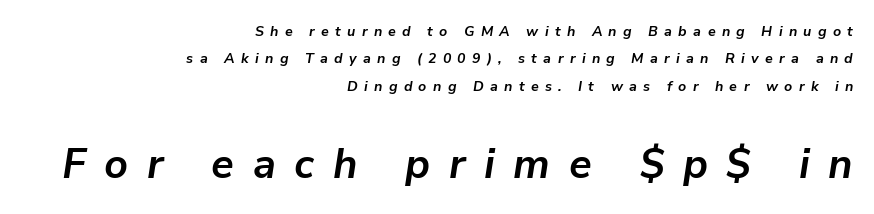
Short and long lines alike share a common ending point at right. Character size in the trailing block exceeds that of the leading block. This sample uses an oblique cut, with every glyph tilted off the vertical. Descenders are the only things crossing below the line. These lines have a slow, spaced-out rhythm from letter to letter. Here the designer chose a conventional face with non-uniform glyph widths.
